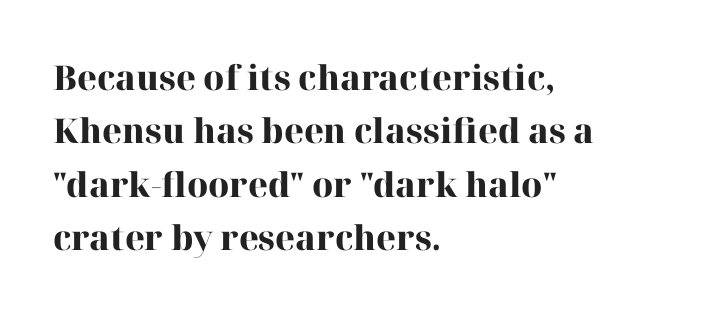
Think of a printed novel: that variable character pitch is what you see here. Lines of text with bare space underneath. The letterforms sit shoulder to shoulder at normal distance. Every stem runs plumb, perpendicular to the baseline. A typesetter would call this leading conventional body-copy spacing.
